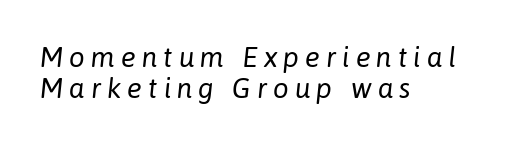
The font is comparable to plain body text, perhaps lighter. Italic? Definitely — the glyphs are oblique. Spacing between characters has been opened up far beyond the box default. The paragraph has a hard left edge and a soft right edge. These lines are rendered in a variable-pitch font. Only glyphs here, with clear space below each row.
